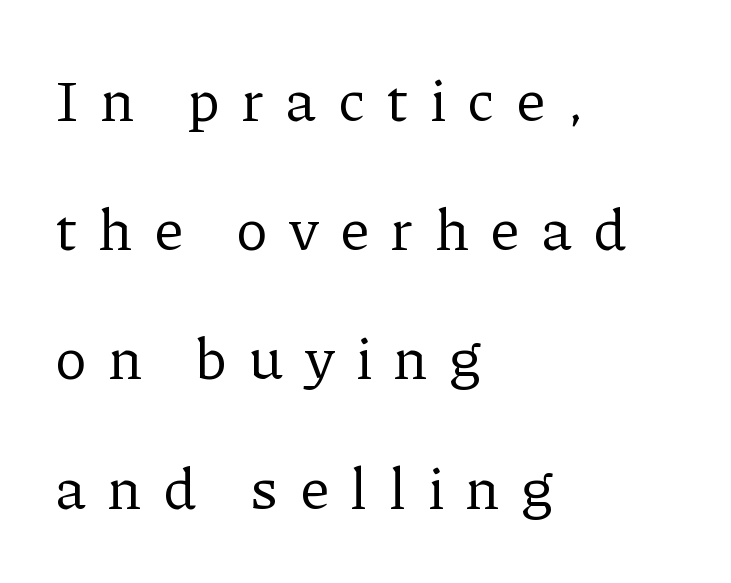
Q: Is the text bold? A: No.
Q: Is the text italic (slanted)? A: No, it is upright.
Q: Is the typeface a serif or a sans-serif typeface? A: Serif.
Q: Is the text underlined? A: No.
Q: How is the paragraph aligned? A: Left-aligned.
Q: Is the spacing between letters normal or unusually wide? A: Unusually wide.
Q: Is the spacing between lines tight, normal or loose? A: Loose.
Q: Width (condensed, normal, or wide)? A: Normal.
Q: Stroke contrast? A: Low.
Q: x-height? A: Medium.
Q: Monospaced? A: No.
